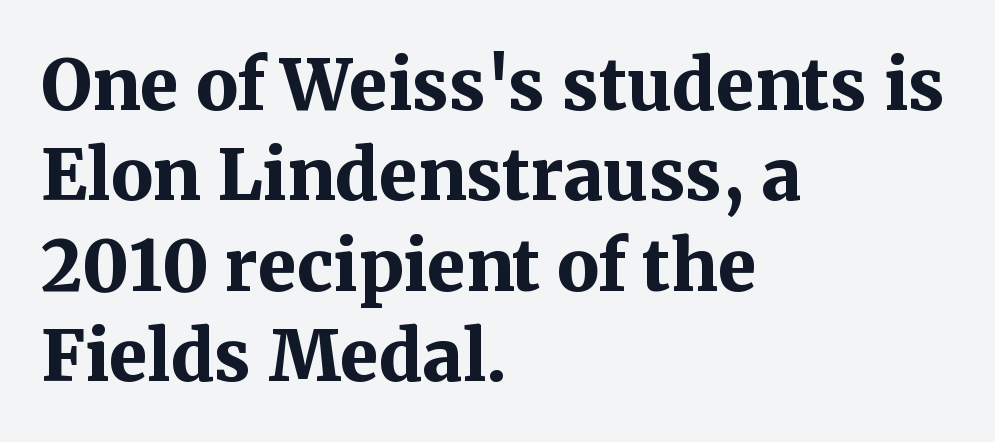
{"serif": "yes", "italic": "no", "bold": "yes", "weight": "bold", "width": "normal", "stroke_contrast": "medium", "x_height": "medium", "monospaced": "no", "underline": "no", "align": "left", "line_spacing": "normal", "line_spacing_ratio": 1.29, "letter_spacing": "normal", "letter_spacing_em": 0.0, "glyph_px": 70}
